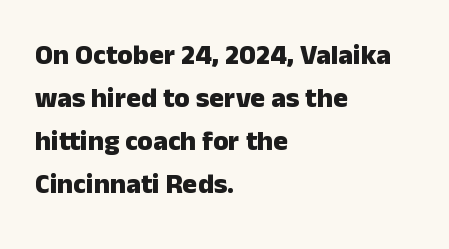
The image shows 28 px heavy sans-serif type, upright; set left-aligned, normal line spacing (1.54x), normal letter spacing, not underlined; low stroke contrast and a medium x-height.
